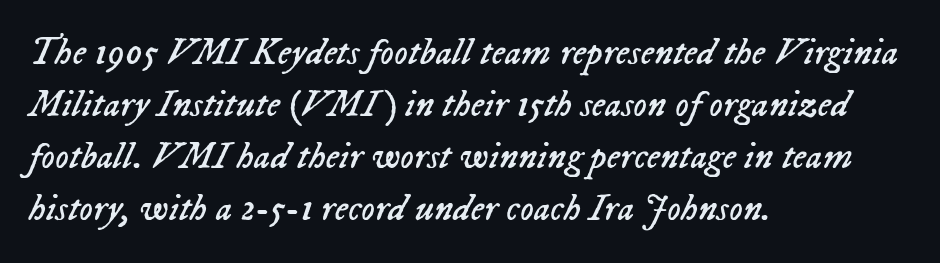
Looking at the ascenders, they clearly lean. Proportional: the letters do not fall into vertical columns. What stands out about the letter spacing? Nothing — it is the standard amount. Summary of weight: not heavy and not bold. The setting favours the left margin, as ordinary paragraphs usually do.
